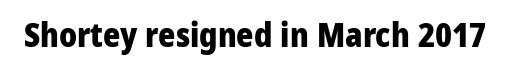
Q: Is the text bold? A: Yes.
Q: Is the text italic (slanted)? A: No, it is upright.
Q: Is the typeface a serif or a sans-serif typeface? A: Sans-serif.
Q: Is the text underlined? A: No.
Q: Is the spacing between letters normal or unusually wide? A: Normal.
Q: Width (condensed, normal, or wide)? A: Normal.
Q: Stroke contrast? A: Low.
Q: x-height? A: Medium.
Q: Monospaced? A: No.
